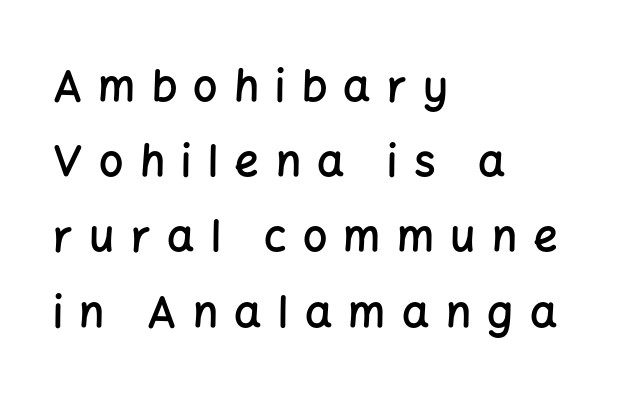
The image shows 43 px semibold sans-serif type, upright; set left-aligned, line spacing 1.75x, unusually wide letter spacing (+0.38 em), not underlined; low stroke contrast and a medium x-height.
